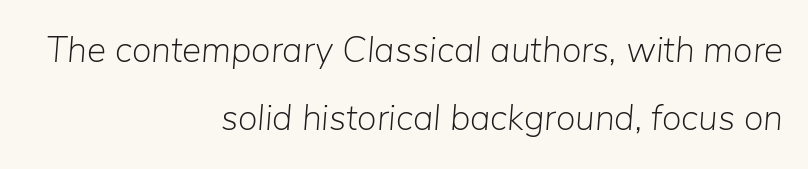
The image shows 36 px light type, italic (leaning right); set right-aligned, line spacing 1.89x, normal letter spacing, not underlined; low stroke contrast and a medium x-height.
